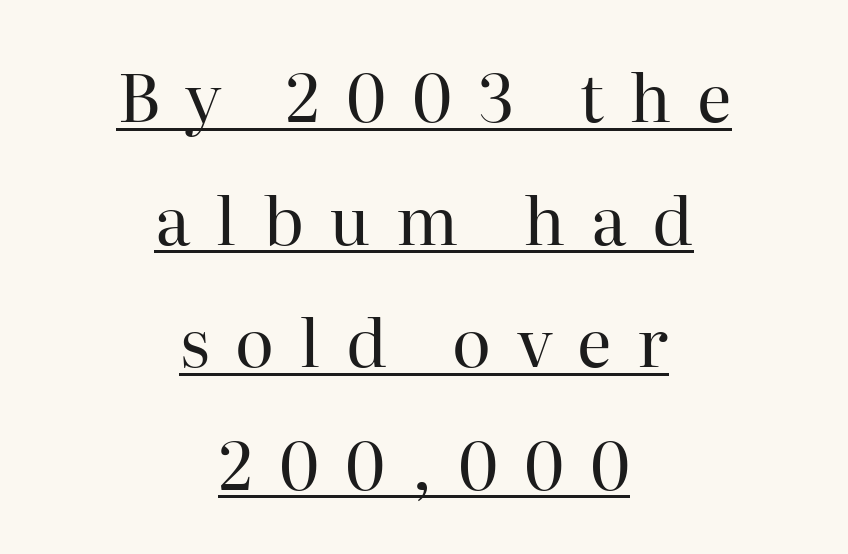
Q: Is the text bold? A: No.
Q: Is the text italic (slanted)? A: No, it is upright.
Q: Is the typeface a serif or a sans-serif typeface? A: Serif.
Q: Is the text underlined? A: Yes.
Q: How is the paragraph aligned? A: Centered.
Q: Is the spacing between letters normal or unusually wide? A: Unusually wide.
Q: Width (condensed, normal, or wide)? A: Normal.
Q: Stroke contrast? A: High.
Q: x-height? A: Medium.
Q: Monospaced? A: No.
